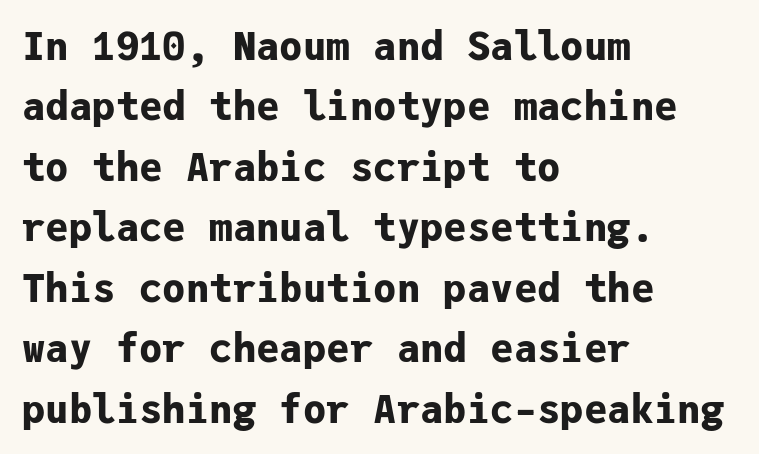
These lines keep a tight, regular rhythm from letter to letter. Is the type bold? Yes — the strokes are clearly thick and heavy. Alignment: flush left. Letterform terminals end flat and unadorned throughout the passage. Do the characters align in a grid? Yes, the font is monospaced. Evenly set lines give the paragraph a standard silhouette.
